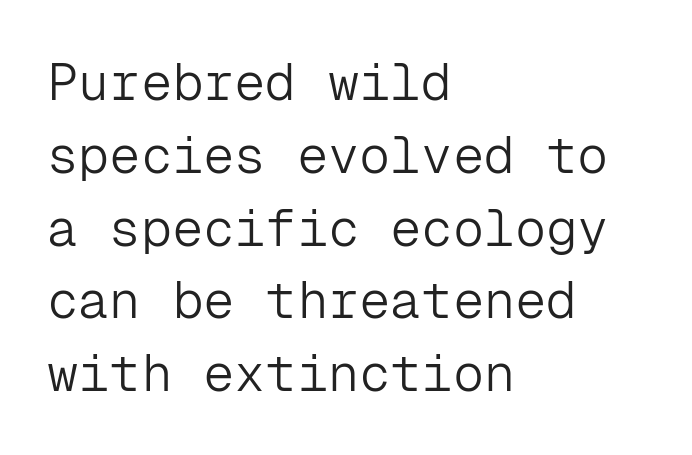
Fixed-width glyphs throughout — classic coding-font behaviour. Every row of glyphs begins at an identical x-position on the left. This sample uses plain, unmodified letter spacing. Ascenders rise straight up at ninety degrees.
